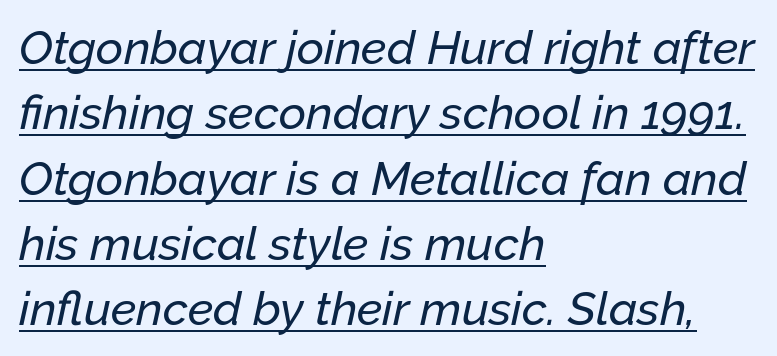
{"italic": "yes", "lean": "right", "slant_degrees": 12, "width": "normal", "stroke_contrast": "low", "x_height": "medium", "monospaced": "no", "underline": "yes", "align": "left", "line_spacing": "normal", "line_spacing_ratio": 1.39, "letter_spacing": "normal", "letter_spacing_em": 0.0, "glyph_px": 47}
